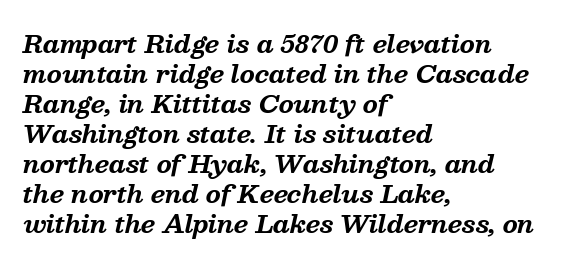
Q: Is the text bold? A: Yes.
Q: Is the text italic (slanted)? A: Yes, it leans right by about 13 degrees.
Q: Is the text underlined? A: No.
Q: How is the paragraph aligned? A: Left-aligned.
Q: Is the spacing between letters normal or unusually wide? A: Normal.
Q: Is the spacing between lines tight, normal or loose? A: Normal.
